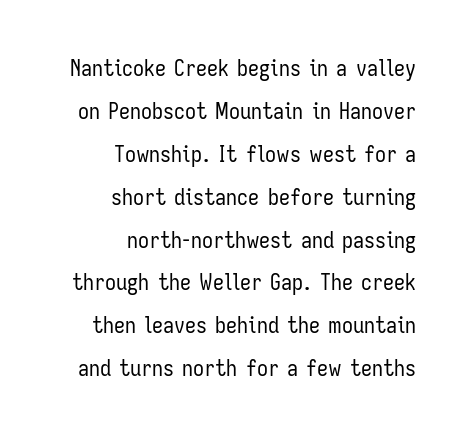
Q: Is the text bold? A: No.
Q: Is the text italic (slanted)? A: No, it is upright.
Q: Is the text underlined? A: No.
Q: How is the paragraph aligned? A: Right-aligned.
Q: Is the spacing between letters normal or unusually wide? A: Normal.
Q: Is the spacing between lines tight, normal or loose? A: Loose.
